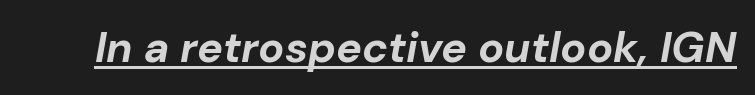
Q: Is the text bold? A: Yes.
Q: Is the text italic (slanted)? A: Yes, it leans right by about 10 degrees.
Q: Is the text underlined? A: Yes.
Q: Is the spacing between letters normal or unusually wide? A: Normal.
Q: Width (condensed, normal, or wide)? A: Normal.
Q: Stroke contrast? A: Low.
Q: x-height? A: Medium.
Q: Monospaced? A: No.
